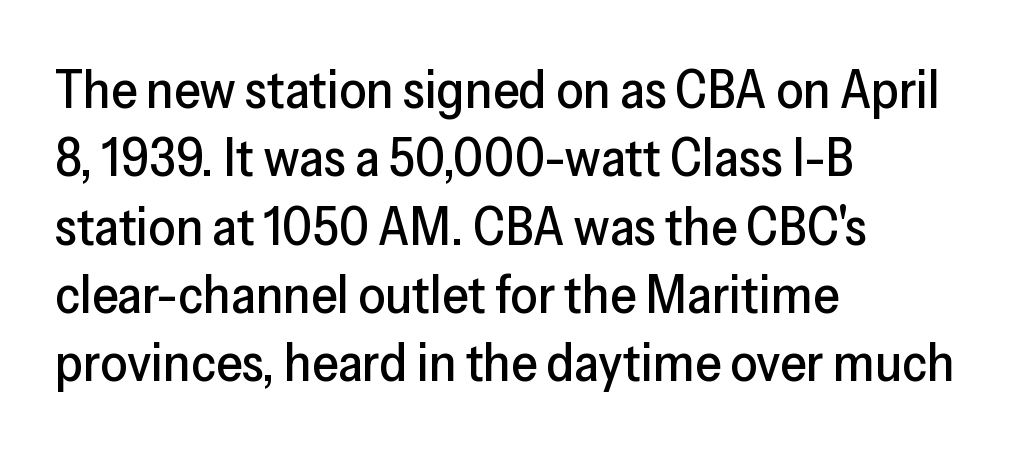
{"serif": "no", "italic": "no", "width": "normal", "stroke_contrast": "low", "x_height": "medium", "monospaced": "no", "underline": "no", "align": "left", "line_spacing": "normal", "line_spacing_ratio": 1.29, "letter_spacing": "normal", "letter_spacing_em": 0.0, "glyph_px": 53}
